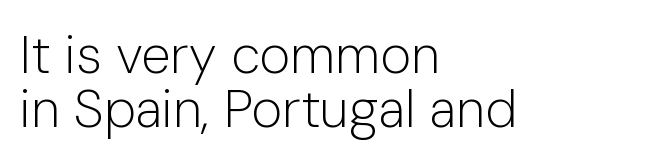
{"serif": "no", "italic": "no", "bold": "no", "weight": "light", "width": "normal", "stroke_contrast": "low", "x_height": "medium", "monospaced": "no", "underline": "no", "align": "left", "line_spacing": "tight", "line_spacing_ratio": 1.01, "letter_spacing": "normal", "letter_spacing_em": 0.0, "glyph_px": 53}
